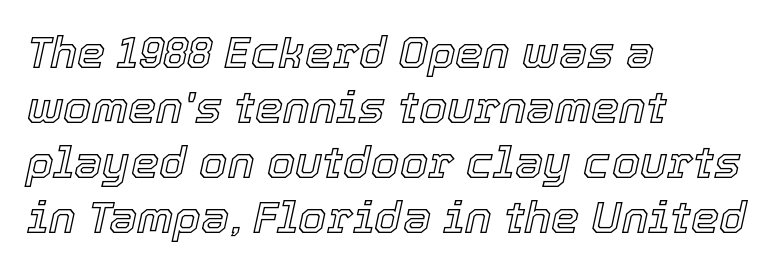
The lines are quadded left. The glyphs look as if they've been sheared to an angle. There is no visible air inserted between adjacent glyphs. Proportional: the letters do not fall into vertical columns.
